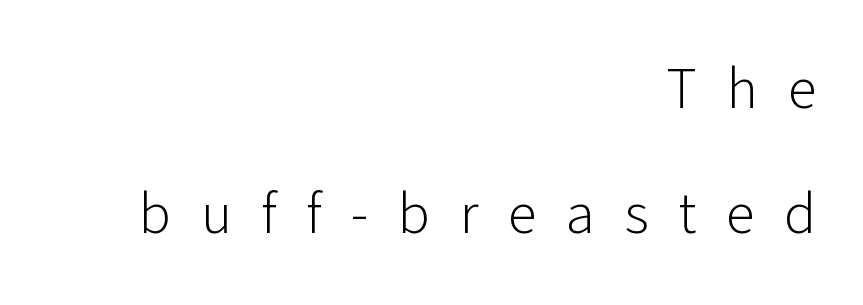
Notice the wide empty band between every row — that's loose leading. The passage shown is not underscored anywhere. This sample is right-justified, so line beginnings fall wherever the words allow. Posture: vertical. Heaviness? Minimal to ordinary, like unemphasized prose.
